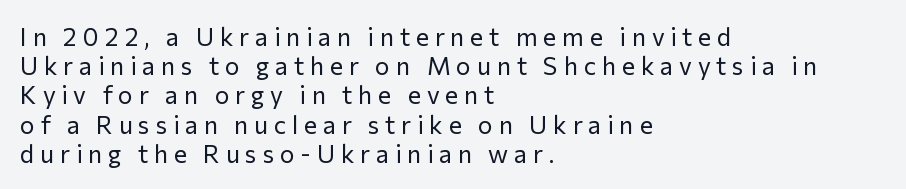
Q: Is the text bold? A: No.
Q: Is the text italic (slanted)? A: No, it is upright.
Q: Is the text underlined? A: No.
Q: How is the paragraph aligned? A: Left-aligned.
Q: Is the spacing between letters normal or unusually wide? A: Unusually wide.
